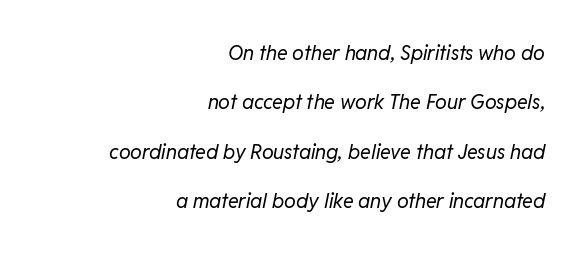
Q: Is the text bold? A: No.
Q: Is the text italic (slanted)? A: Yes, it leans right by about 11 degrees.
Q: Is the text underlined? A: No.
Q: How is the paragraph aligned? A: Right-aligned.
Q: Is the spacing between letters normal or unusually wide? A: Normal.
Q: Is the spacing between lines tight, normal or loose? A: Loose.
